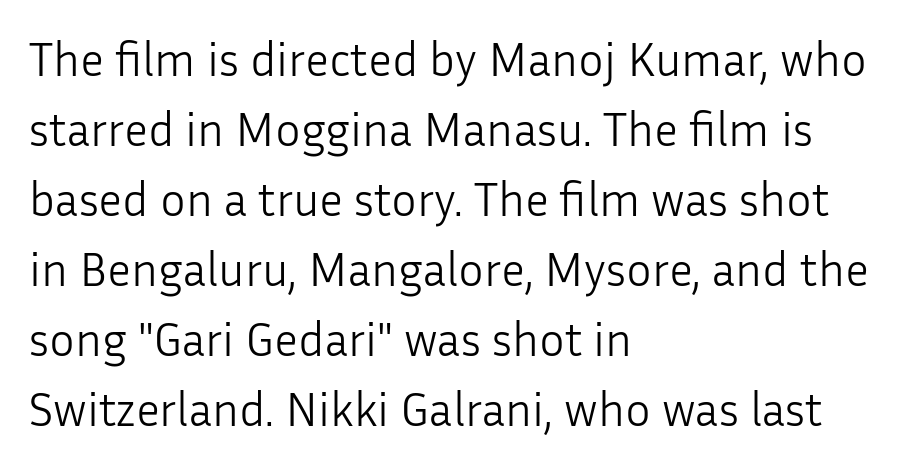
The image shows 48 px light sans-serif type, upright; set left-aligned, normal line spacing (1.46x), normal letter spacing, not underlined; low stroke contrast and a medium x-height.
